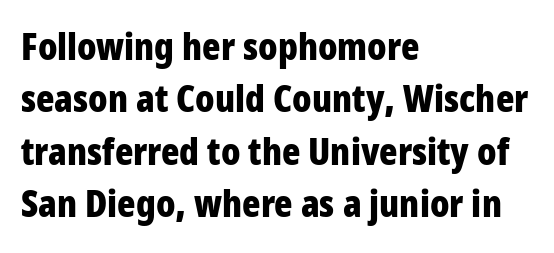
The type family on display is of the sans-serif kind. This rendering features lettering with no underline. Looks like regular typesetting: each glyph gets only the width it needs. Stroke thickness is high; the sample reads as a true bold. Characters remain perfectly vertical along every line.
